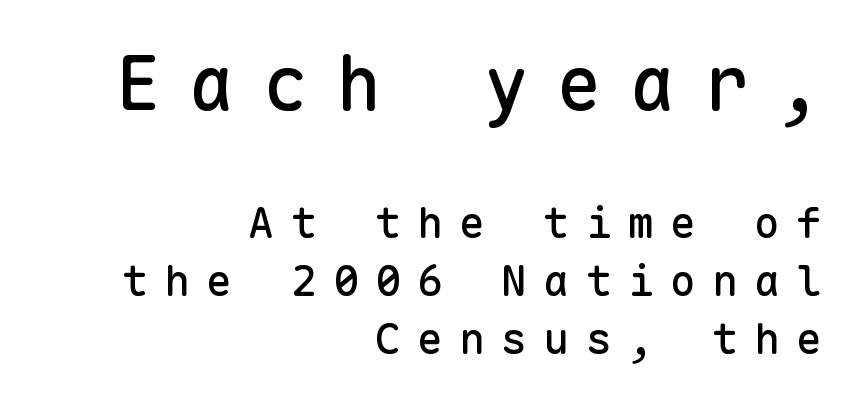
Q: Is the text italic (slanted)? A: No, it is upright.
Q: Is the typeface a serif or a sans-serif typeface? A: Sans-serif.
Q: Is the text underlined? A: No.
Q: How is the paragraph aligned? A: Right-aligned.
Q: Is the spacing between letters normal or unusually wide? A: Unusually wide.
Q: Is the spacing between lines tight, normal or loose? A: Normal.
Q: Which block of text is set in a larger size, the first (top) or the second (bottom)? A: The first (top) one.
Q: Width (condensed, normal, or wide)? A: Normal.
Q: Stroke contrast? A: Low.
Q: x-height? A: Medium.
Q: Monospaced? A: Yes.
